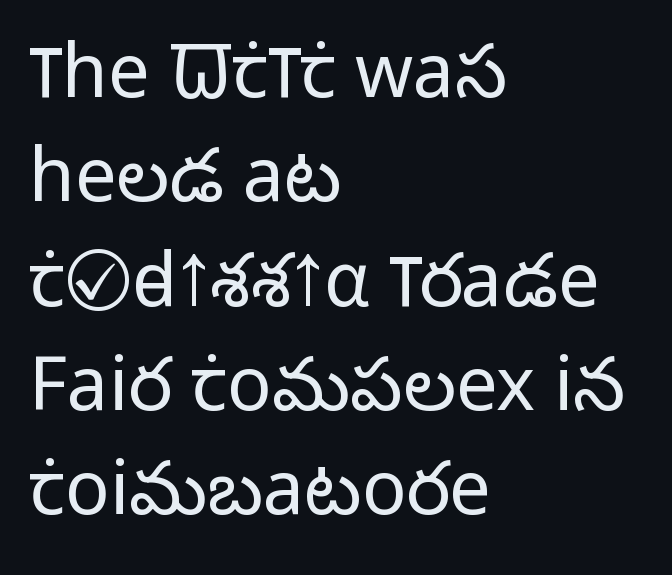
Q: Is the text bold? A: No.
Q: Is the text italic (slanted)? A: No, it is upright.
Q: Is the typeface a serif or a sans-serif typeface? A: Sans-serif.
Q: Is the text underlined? A: No.
Q: How is the paragraph aligned? A: Left-aligned.
Q: Is the spacing between letters normal or unusually wide? A: Normal.
Q: Is the spacing between lines tight, normal or loose? A: Normal.
Q: Width (condensed, normal, or wide)? A: Normal.
Q: Stroke contrast? A: Low.
Q: x-height? A: Medium.
Q: Monospaced? A: No.
